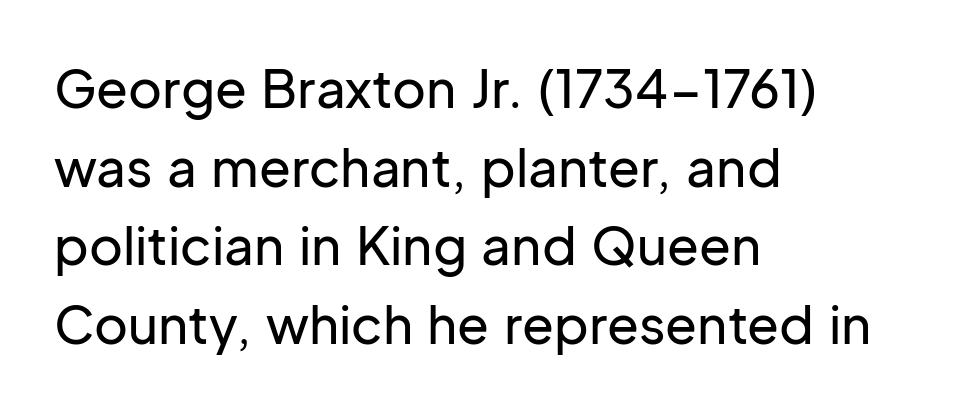
The leading is moderate, giving the passage an even texture. The typesetter chose a ragged-right arrangement here. The face used here is a sans, in the tradition of grotesques and geometrics. Do the letters lean? They stand straight. The letters sit at their default tracking, neither squeezed nor spread. Quick note: underline off.
